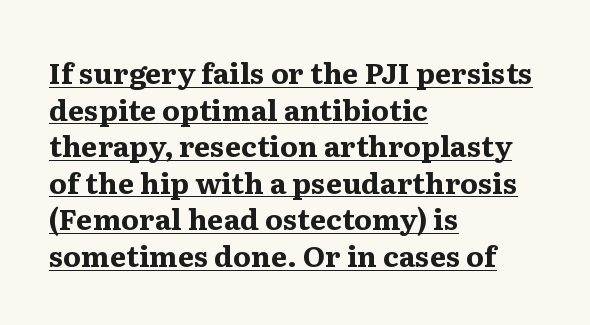
Q: Is the text bold? A: Yes.
Q: Is the text italic (slanted)? A: No, it is upright.
Q: Is the typeface a serif or a sans-serif typeface? A: Serif.
Q: Is the text underlined? A: Yes.
Q: How is the paragraph aligned? A: Left-aligned.
Q: Is the spacing between letters normal or unusually wide? A: Normal.
Q: Is the spacing between lines tight, normal or loose? A: Normal.
Q: Width (condensed, normal, or wide)? A: Normal.
Q: Stroke contrast? A: Medium.
Q: x-height? A: Medium.
Q: Monospaced? A: No.
